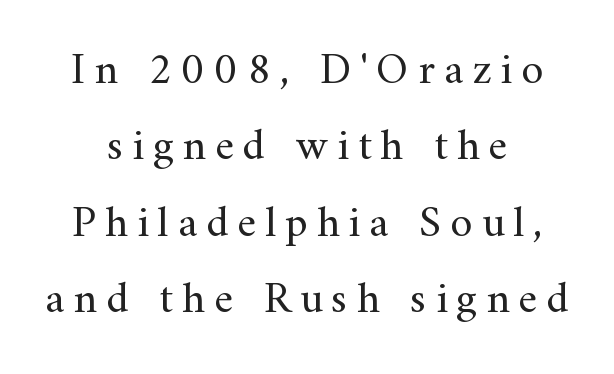
The image shows 45 px regular-weight serif type, upright; set normal line spacing (1.7x), unusually wide letter spacing (+0.2 em), not underlined; medium stroke contrast and a small x-height.
